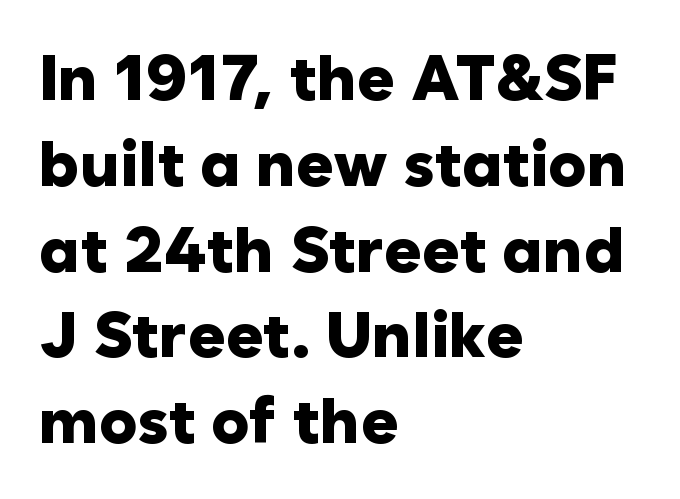
The image shows 64 px heavy sans-serif type, upright; set left-aligned, normal line spacing (1.34x), normal letter spacing, not underlined; low stroke contrast and a medium x-height.
